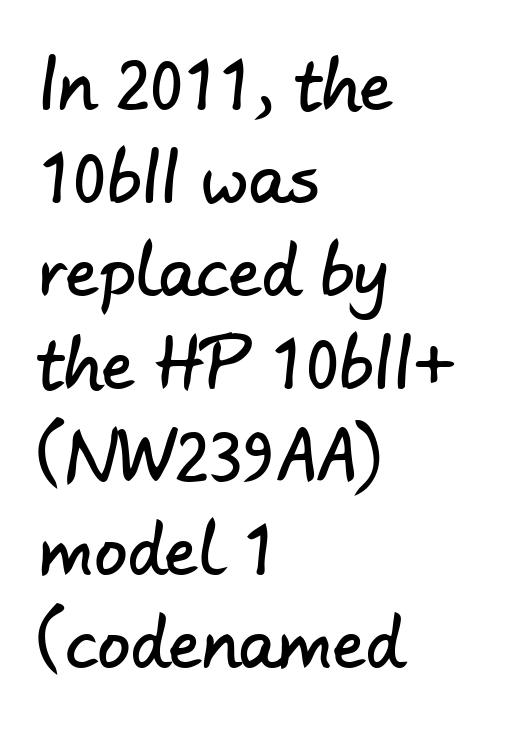
Notice how descenders clear the ascenders below comfortably — that's standard leading. A typesetter would label this face a sans. You could not count columns in this text — the font is proportionally spaced. Descenders are the only things crossing below the line.
